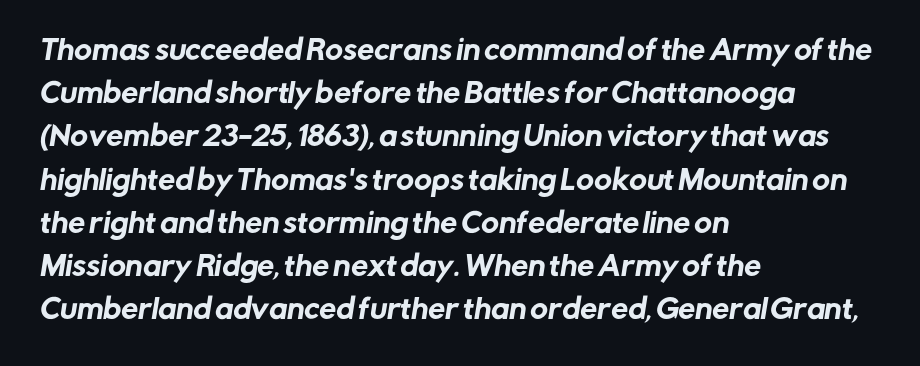
Honestly, the row spacing looks completely unremarkable. Typeset ragged right — the left edge is the straight one. The type is set solid horizontally, with unmodified tracking. Words float on clear page, feet unadorned.
